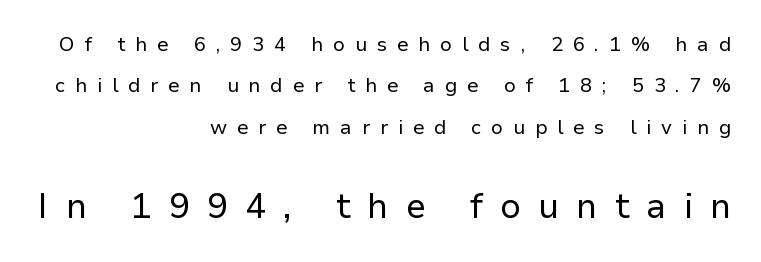
Q: Is the text bold? A: No.
Q: Is the text italic (slanted)? A: No, it is upright.
Q: Is the typeface a serif or a sans-serif typeface? A: Sans-serif.
Q: Is the text underlined? A: No.
Q: How is the paragraph aligned? A: Right-aligned.
Q: Is the spacing between letters normal or unusually wide? A: Unusually wide.
Q: Is the spacing between lines tight, normal or loose? A: Loose.
Q: Which block of text is set in a larger size, the first (top) or the second (bottom)? A: The second (bottom) one.
Q: Width (condensed, normal, or wide)? A: Normal.
Q: Stroke contrast? A: Low.
Q: x-height? A: Medium.
Q: Monospaced? A: No.
